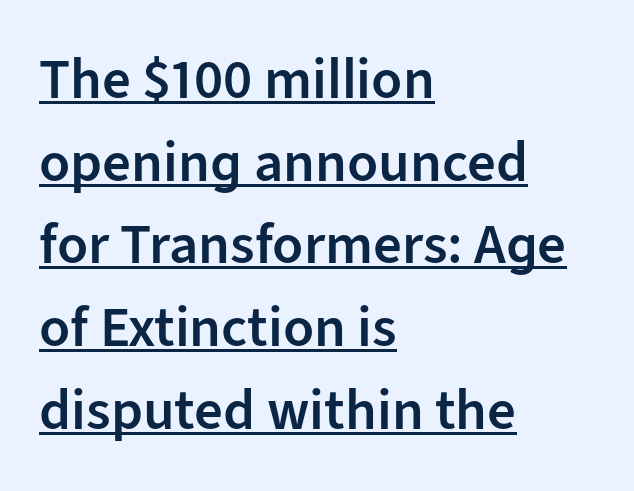
There is no visible air inserted between adjacent glyphs. Proportional: the letters do not fall into vertical columns. Notice how the stems are strictly vertical — no italics here. The rendering uses the underline text-decoration.
